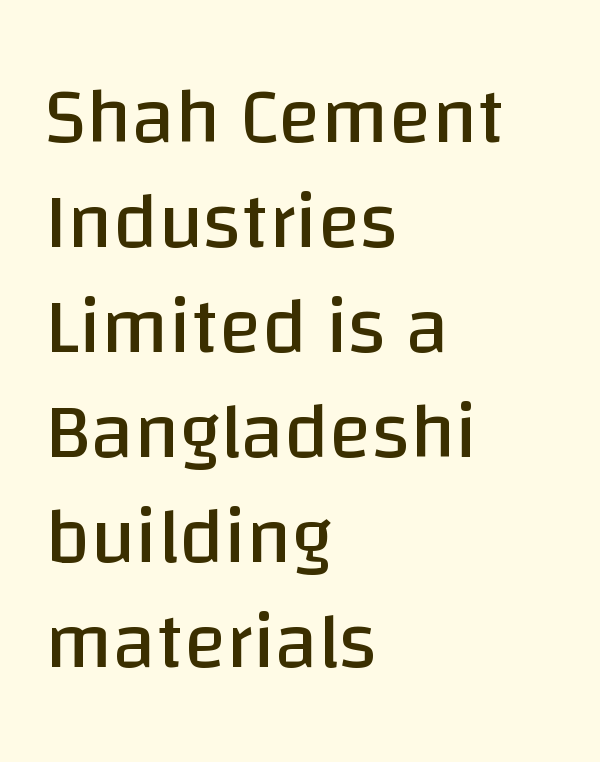
{"serif": "no", "italic": "no", "bold": "no", "weight": "regular", "width": "normal", "stroke_contrast": "low", "x_height": "large", "monospaced": "no", "underline": "no", "align": "left", "line_spacing": "normal", "line_spacing_ratio": 1.33, "letter_spacing": "normal", "letter_spacing_em": 0.0, "glyph_px": 79}
